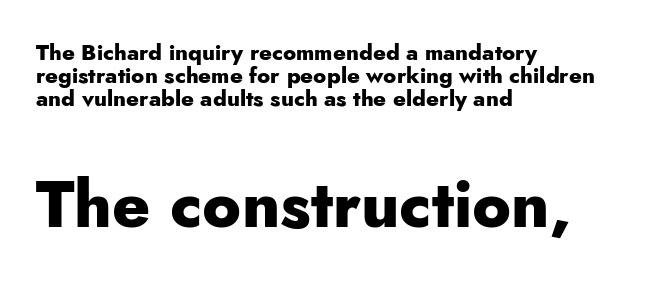
{"serif": "no", "italic": "no", "bold": "yes", "weight": "heavy", "width": "normal", "stroke_contrast": "low", "x_height": "small", "monospaced": "no", "underline": "no", "align": "left", "line_spacing": "tight", "line_spacing_ratio": 1.04, "letter_spacing": "normal", "letter_spacing_em": 0.0, "larger_block": "second", "size_ratio": 2.95, "glyph_px": 65}
